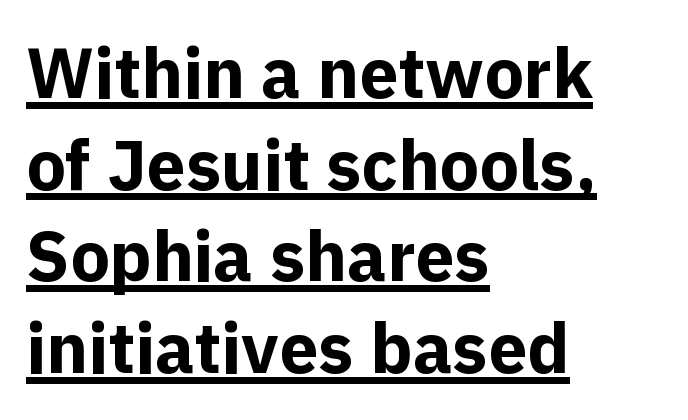
The image shows 70 px bold sans-serif type, upright; set left-aligned, normal line spacing (1.31x), normal letter spacing, underlined; a medium x-height.
